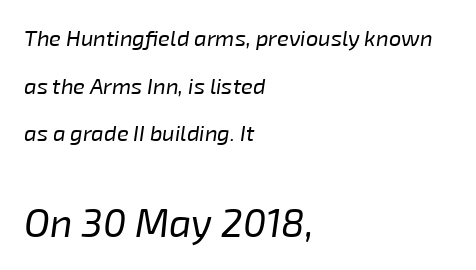
Q: Is the text bold? A: No.
Q: Is the text italic (slanted)? A: Yes, it leans right by about 8 degrees.
Q: Is the text underlined? A: No.
Q: How is the paragraph aligned? A: Left-aligned.
Q: Is the spacing between letters normal or unusually wide? A: Normal.
Q: Is the spacing between lines tight, normal or loose? A: Loose.
Q: Which block of text is set in a larger size, the first (top) or the second (bottom)? A: The second (bottom) one.
Q: Width (condensed, normal, or wide)? A: Normal.
Q: Stroke contrast? A: Low.
Q: x-height? A: Medium.
Q: Monospaced? A: No.
